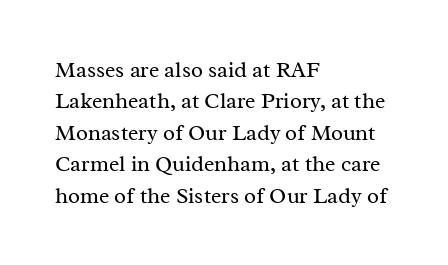
The line-height multiplier appears to be the usual default. The ragged edge is on the right, which tells us the setting is flush left. A typesetter would mark this as roman, not italic. This sample uses plain, unmodified letter spacing. No letter is thick-stroked: the sample isn't bold.
